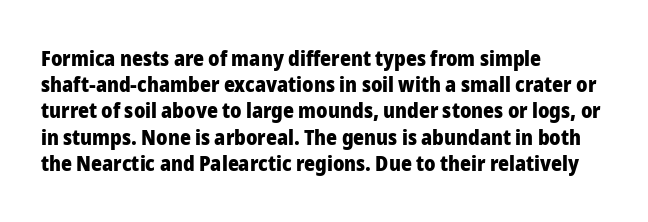
The image shows 21 px bold type, upright; set left-aligned, normal line spacing (1.25x), normal letter spacing, not underlined.
